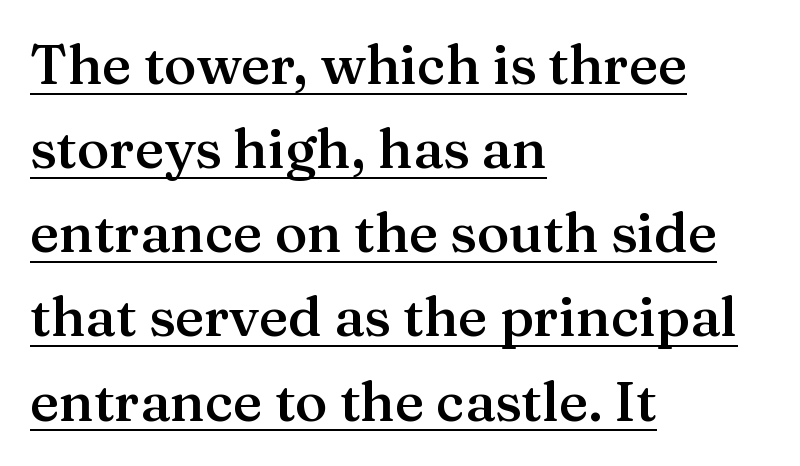
Q: Is the text bold? A: Semi-bold.
Q: Is the text italic (slanted)? A: No, it is upright.
Q: Is the typeface a serif or a sans-serif typeface? A: Serif.
Q: Is the text underlined? A: Yes.
Q: How is the paragraph aligned? A: Left-aligned.
Q: Is the spacing between letters normal or unusually wide? A: Normal.
Q: Is the spacing between lines tight, normal or loose? A: Normal.
Q: Width (condensed, normal, or wide)? A: Normal.
Q: Stroke contrast? A: Medium.
Q: x-height? A: Medium.
Q: Monospaced? A: No.
